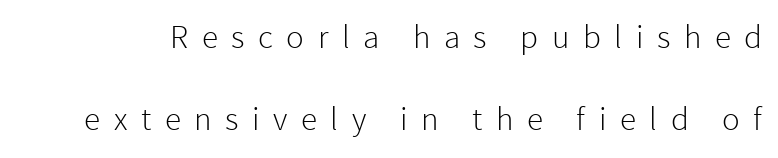
{"serif": "no", "italic": "no", "bold": "no", "weight": "light", "width": "normal", "stroke_contrast": "low", "x_height": "medium", "monospaced": "no", "underline": "no", "line_spacing": "loose", "line_spacing_ratio": 2.49, "letter_spacing": "wide", "letter_spacing_em": 0.41, "glyph_px": 33}
